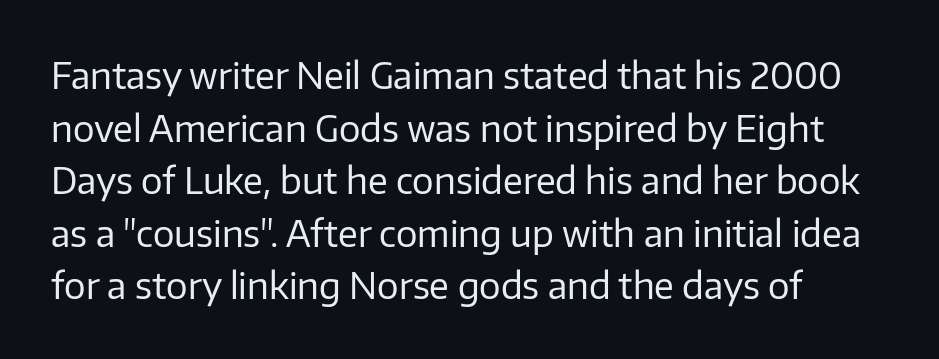
Is there much room between lines? A standard amount, neither cramped nor airy. Reading down the block, your eye returns to a fixed left position each line. The type family on display is of the sans-serif kind. A typesetter would call this zero additional tracking.
